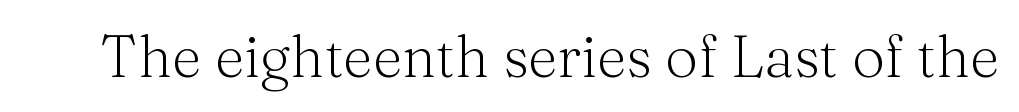
Weight: in the light-to-regular range. Think of a printed novel: that variable character pitch is what you see here. Ascenders rise straight up at ninety degrees. Little horizontal feet cap the strokes, marking this as serif type.
